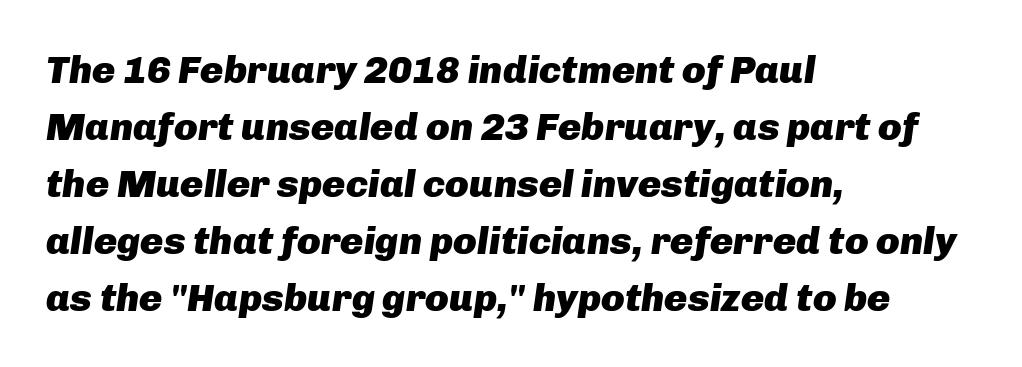
The image shows 39 px heavy type, italic (leaning right); set left-aligned, normal line spacing (1.46x), normal letter spacing, not underlined; low stroke contrast and a medium x-height.
